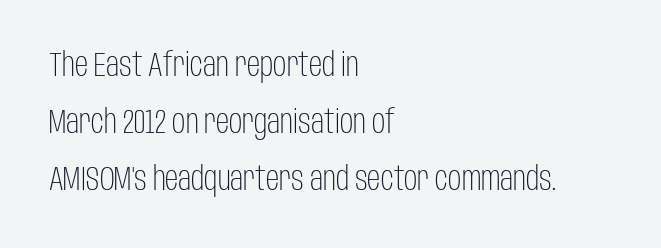
{"serif": "no", "italic": "no", "bold": "no", "weight": "light", "width": "condensed", "stroke_contrast": "low", "x_height": "large", "monospaced": "no", "underline": "no", "align": "left", "line_spacing_ratio": 1.73, "letter_spacing": "normal", "letter_spacing_em": 0.0, "glyph_px": 33}
